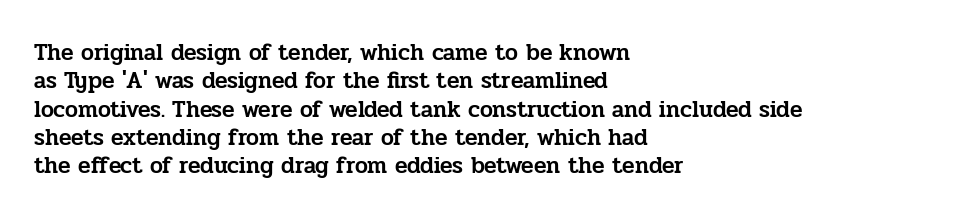
One-word summary of the alignment: left. These lines keep a tight, regular rhythm from letter to letter. Letters rest on an invisible, unmarked baseline. In terms of posture, this sample is upright.
